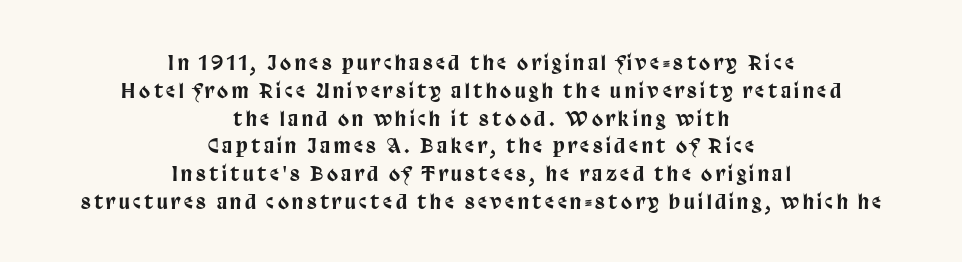
{"italic": "no", "underline": "no", "align": "center", "line_spacing": "normal", "line_spacing_ratio": 1.39, "glyph_px": 20}
